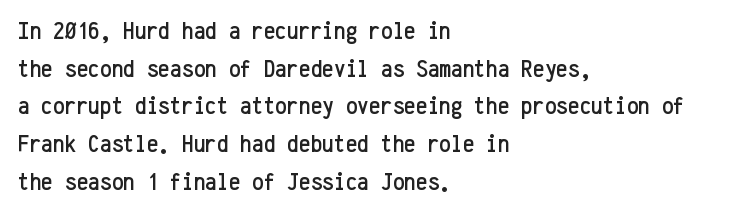
Q: Is the text italic (slanted)? A: No, it is upright.
Q: Is the text underlined? A: No.
Q: How is the paragraph aligned? A: Left-aligned.
Q: Is the spacing between letters normal or unusually wide? A: Normal.
Q: Is the spacing between lines tight, normal or loose? A: Normal.
